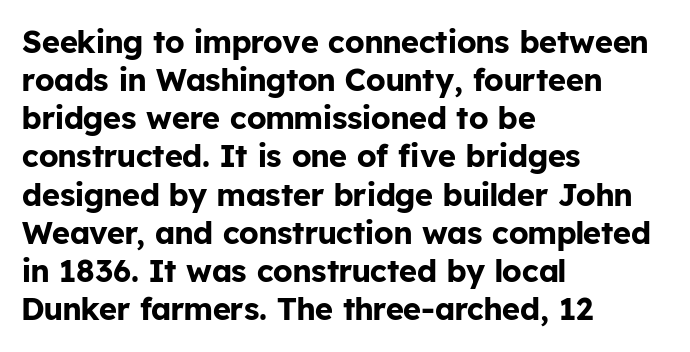
The image shows 31 px bold sans-serif type, upright; set left-aligned, line spacing 1.23x, normal letter spacing, not underlined; low stroke contrast and a medium x-height.
